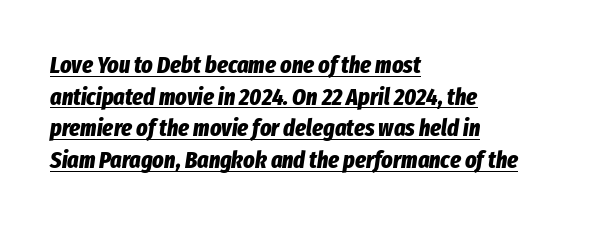
Does the leading feel generous? No, just average. Quick note: underline on. The tracking reads as untouched default to a designer's eye. The typesetting leans heavy: a genuine bold.
